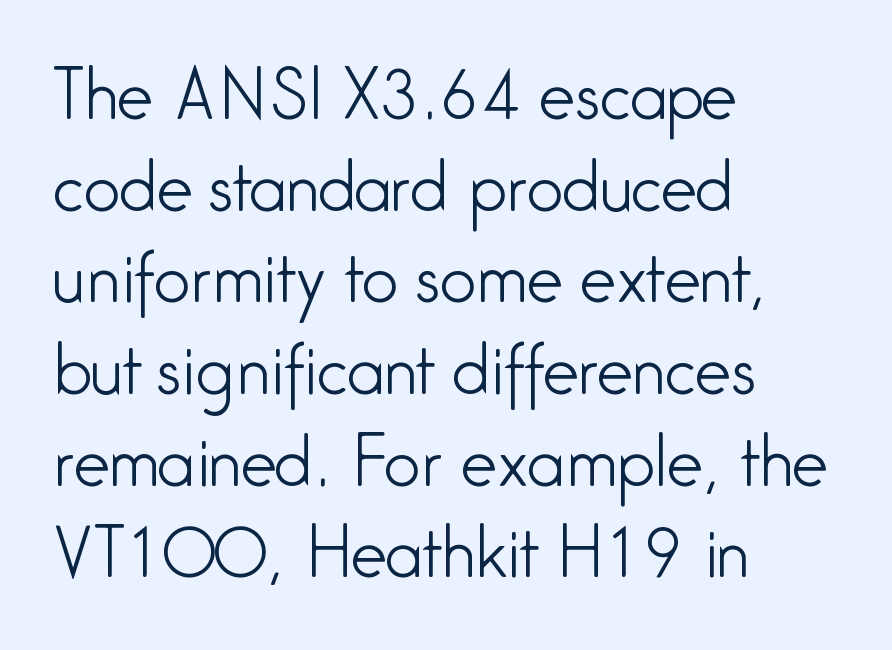
Q: Is the text bold? A: No.
Q: Is the text italic (slanted)? A: No, it is upright.
Q: Is the typeface a serif or a sans-serif typeface? A: Sans-serif.
Q: Is the text underlined? A: No.
Q: How is the paragraph aligned? A: Left-aligned.
Q: Is the spacing between letters normal or unusually wide? A: Normal.
Q: Is the spacing between lines tight, normal or loose? A: Normal.
Q: Width (condensed, normal, or wide)? A: Condensed.
Q: Stroke contrast? A: Low.
Q: x-height? A: Medium.
Q: Monospaced? A: No.
